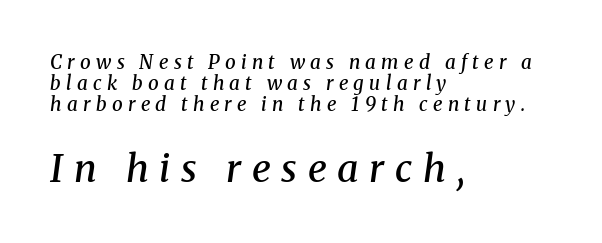
{"serif": "yes", "italic": "yes", "lean": "right", "slant_degrees": 8, "bold": "semi", "weight": "semibold", "width": "normal", "stroke_contrast": "medium", "x_height": "medium", "monospaced": "no", "underline": "no", "align": "left", "line_spacing": "tight", "line_spacing_ratio": 1.11, "letter_spacing": "wide", "letter_spacing_em": 0.28, "larger_block": "second", "size_ratio": 2.0, "glyph_px": 38}
